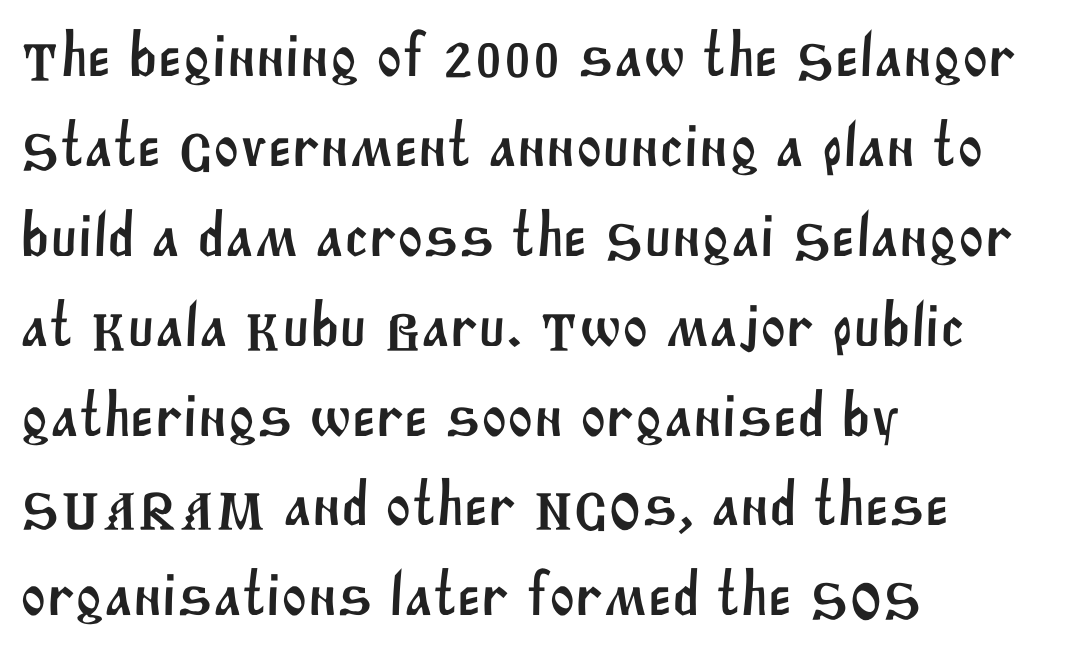
Letters rest on an invisible, unmarked baseline. Alignment: flush left. Each new line begins a customary step beneath the previous one. A typesetter would label this face a sans. The face used here is proportionally spaced, like ordinary book or web type. The passage shown has conventional tracking throughout.
